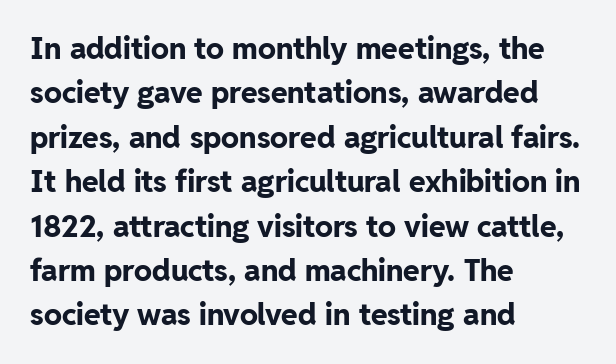
Q: Is the text bold? A: Yes.
Q: Is the text italic (slanted)? A: No, it is upright.
Q: Is the typeface a serif or a sans-serif typeface? A: Sans-serif.
Q: Is the text underlined? A: No.
Q: How is the paragraph aligned? A: Left-aligned.
Q: Is the spacing between letters normal or unusually wide? A: Normal.
Q: Is the spacing between lines tight, normal or loose? A: Normal.
Q: Width (condensed, normal, or wide)? A: Normal.
Q: Stroke contrast? A: Low.
Q: x-height? A: Medium.
Q: Monospaced? A: No.
